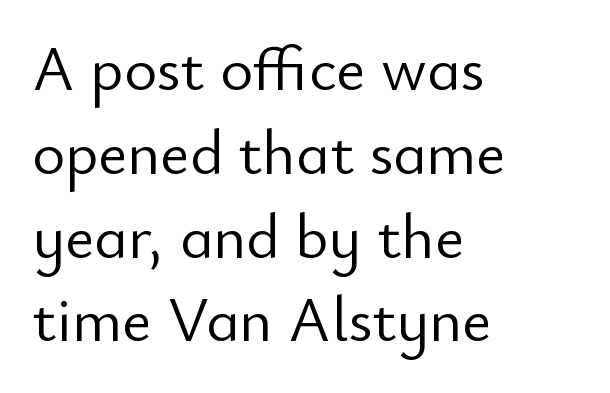
Spacing verdict: proportional, widths tailored to each character. These lines are composed in type without serifs. Unlike italic type, these characters show no tilt at all. Rule under the text: the space is simply empty. The block of text has a typical density, with ordinary space between rows. One-word summary of the alignment: left.
